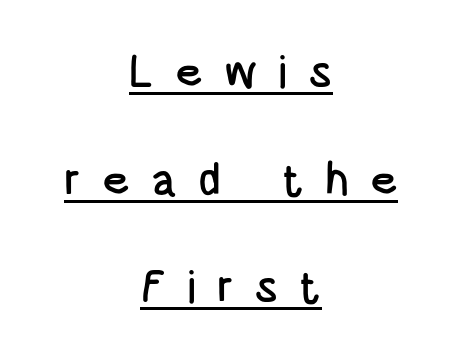
The image shows 45 px condensed sans-serif type, upright; set centered, loose line spacing (2.39x), unusually wide letter spacing (+0.46 em), underlined; low stroke contrast and a large x-height.
